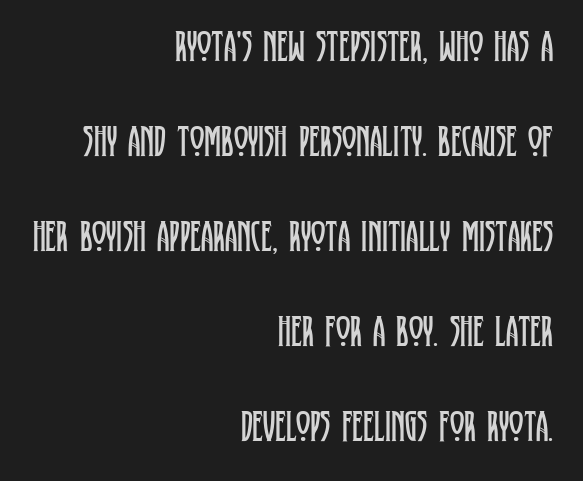
The image shows 44 px regular-weight, condensed serif type, upright; set right-aligned, loose line spacing (2.16x), normal letter spacing, not underlined; low stroke contrast and a large x-height.
